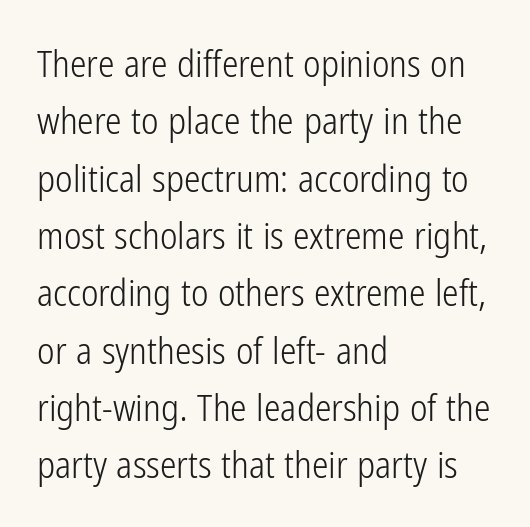
The image shows 37 px light, condensed sans-serif type, upright; set left-aligned, normal line spacing (1.55x), normal letter spacing, not underlined; low stroke contrast and a medium x-height.
